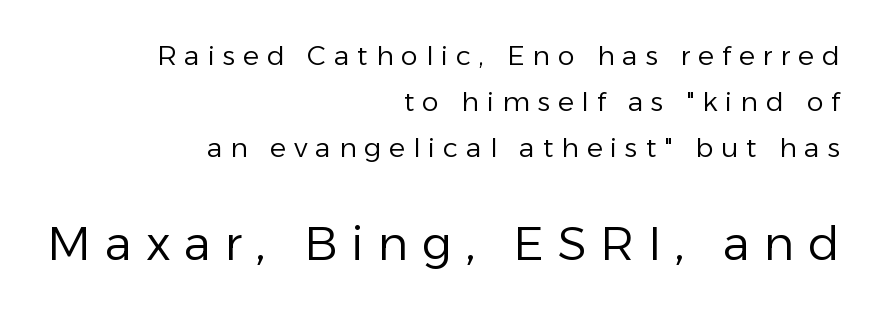
Tall strokes in this sample are plumb rather than angled. Visually, the bottom section dominates because its glyphs are scaled up. The typesetter chose a ragged-left arrangement here. The face looks like a standard text weight, possibly lighter. Honestly, there is no underline to notice here at all. The letters are spread apart with noticeably loose tracking.
